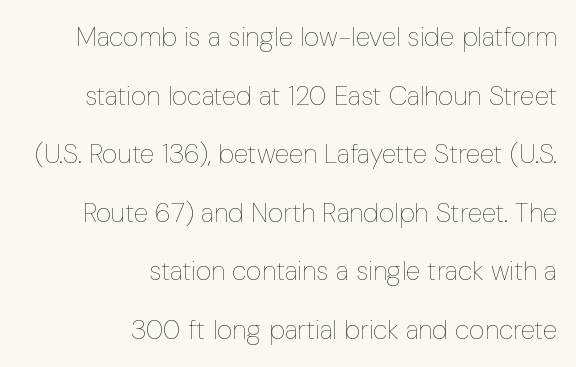
{"italic": "no", "bold": "no", "underline": "no", "align": "right", "line_spacing": "loose", "line_spacing_ratio": 2.17, "letter_spacing": "normal", "letter_spacing_em": 0.0, "glyph_px": 27}
